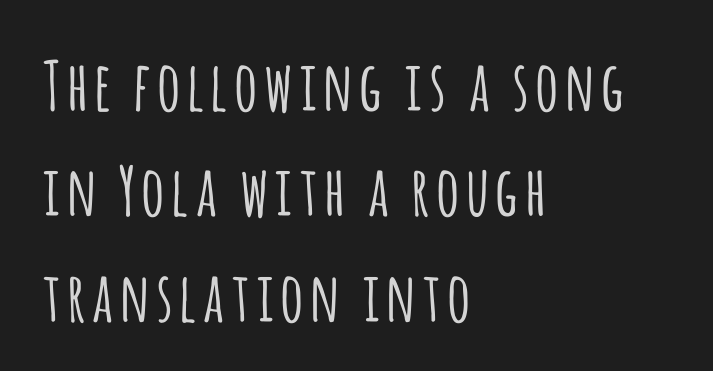
Is this a fixed-width face? No — the glyphs have proportional, varying widths. Vertical strokes here are truly vertical. Is this a sans? Yes — the strokes have no serifs. The words here are not underlined. All the whitespace from short lines collects on the right.
